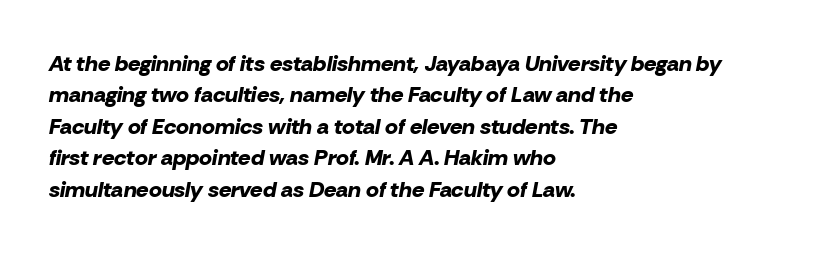
Q: Is the text bold? A: Yes.
Q: Is the text italic (slanted)? A: Yes, it leans right by about 10 degrees.
Q: Is the text underlined? A: No.
Q: How is the paragraph aligned? A: Left-aligned.
Q: Is the spacing between letters normal or unusually wide? A: Normal.
Q: Is the spacing between lines tight, normal or loose? A: Normal.
